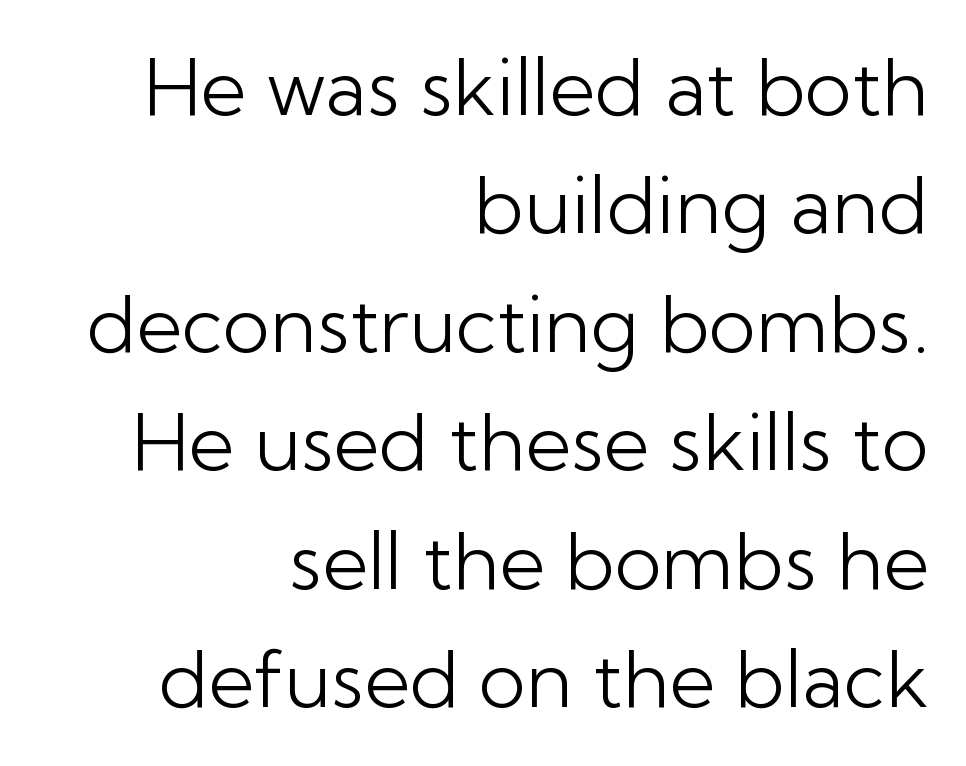
Q: Is the text bold? A: No.
Q: Is the text italic (slanted)? A: No, it is upright.
Q: Is the typeface a serif or a sans-serif typeface? A: Sans-serif.
Q: Is the text underlined? A: No.
Q: How is the paragraph aligned? A: Right-aligned.
Q: Is the spacing between letters normal or unusually wide? A: Normal.
Q: Is the spacing between lines tight, normal or loose? A: Normal.
Q: Width (condensed, normal, or wide)? A: Normal.
Q: Stroke contrast? A: Low.
Q: x-height? A: Medium.
Q: Monospaced? A: No.
